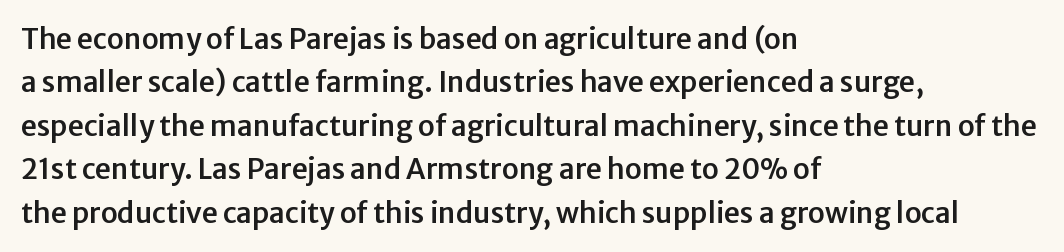
Q: Is the text italic (slanted)? A: No, it is upright.
Q: Is the typeface a serif or a sans-serif typeface? A: Sans-serif.
Q: Is the text underlined? A: No.
Q: How is the paragraph aligned? A: Left-aligned.
Q: Is the spacing between letters normal or unusually wide? A: Normal.
Q: Is the spacing between lines tight, normal or loose? A: Normal.
Q: Width (condensed, normal, or wide)? A: Normal.
Q: Stroke contrast? A: Low.
Q: x-height? A: Medium.
Q: Monospaced? A: No.
